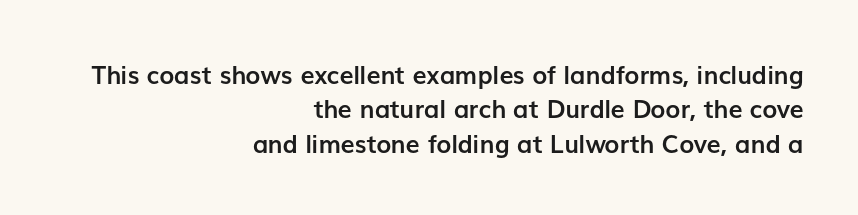
{"italic": "no", "bold": "yes", "underline": "no", "align": "right", "line_spacing": "normal", "line_spacing_ratio": 1.38, "letter_spacing": "normal", "letter_spacing_em": 0.0, "glyph_px": 25}
